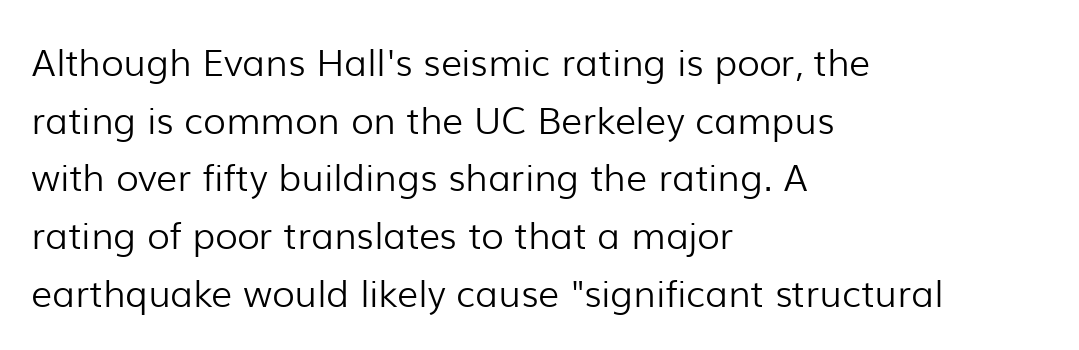
The setting favours the left margin, as ordinary paragraphs usually do. A typesetter would label this face a sans. Letters have the restrained weight of plain body copy at most. It's the straight-up-and-down kind of type. Words float on clear page, feet unadorned. What's the leading like? Ordinary, nothing unusual.
